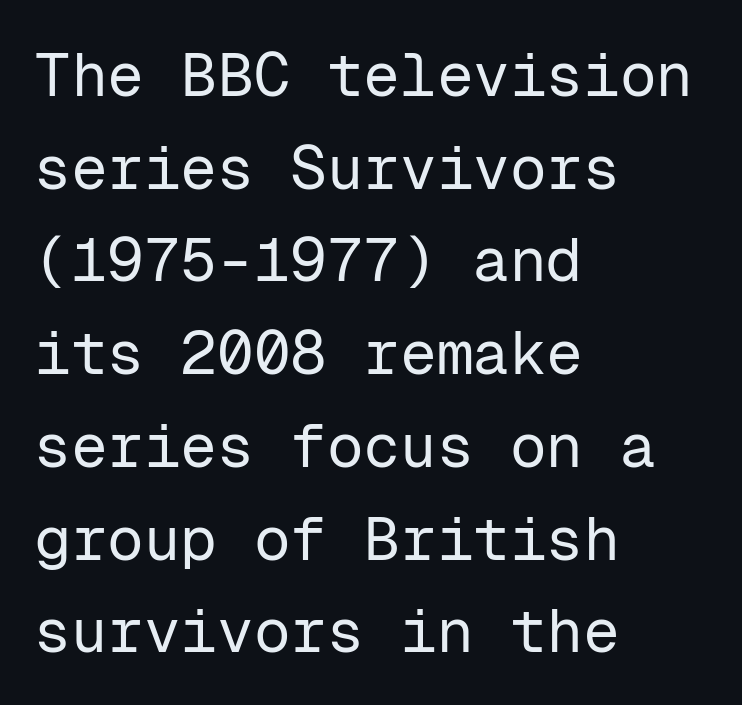
Students, note that the glyphs here touch the page at normal intervals. Compared with a centered layout, this one pins lines to the left instead. You could count columns in this text — the font is strictly monospaced. Upright lettering throughout. The leading is moderate, giving the passage an even texture. Each stroke keeps to a modest, everyday thickness or less.
